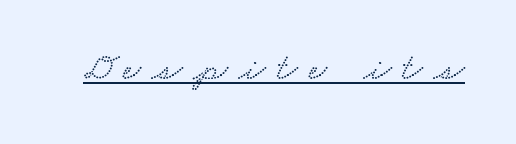
{"width": "wide", "stroke_contrast": "low", "x_height": "small", "monospaced": "no", "underline": "yes", "letter_spacing": "wide", "letter_spacing_em": 0.29, "glyph_px": 39}
